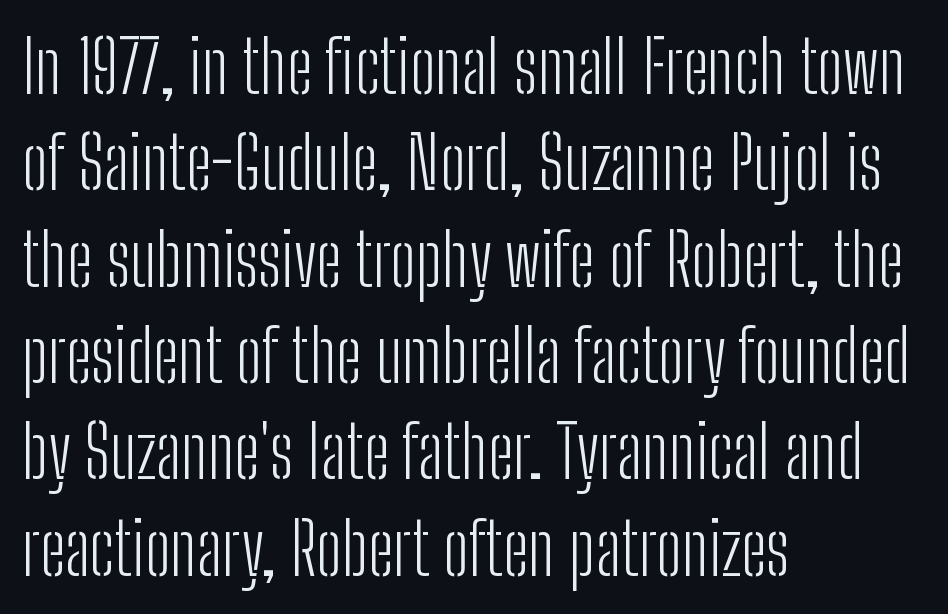
If you drew a ruler down the left edge, every line would touch it. I'd call this a sans setting — the letters go barefoot. Summary of vertical rhythm: regular, with standard interline spacing. Varying glyph widths throughout — classic text-font behaviour.
